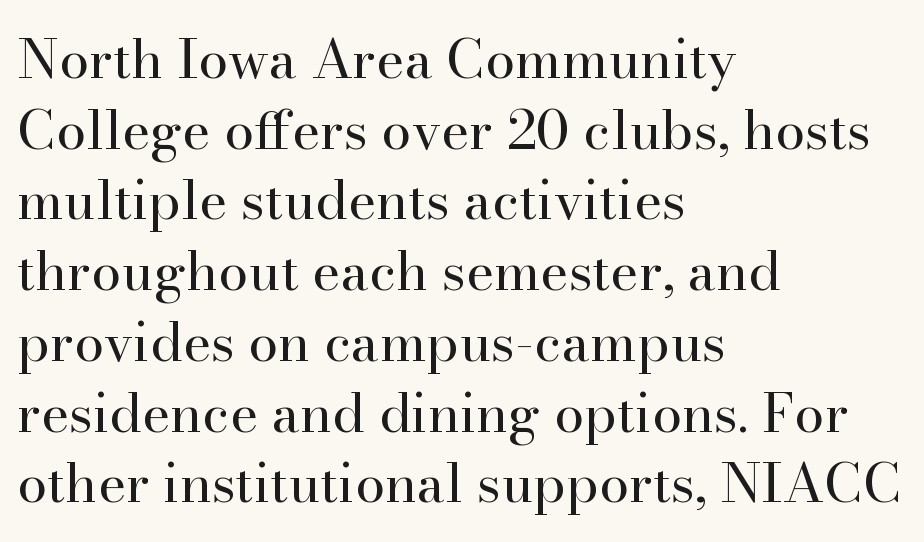
Q: Is the text bold? A: No.
Q: Is the text italic (slanted)? A: No, it is upright.
Q: Is the typeface a serif or a sans-serif typeface? A: Serif.
Q: Is the text underlined? A: No.
Q: How is the paragraph aligned? A: Left-aligned.
Q: Is the spacing between letters normal or unusually wide? A: Normal.
Q: Is the spacing between lines tight, normal or loose? A: Normal.
Q: Width (condensed, normal, or wide)? A: Normal.
Q: Stroke contrast? A: High.
Q: x-height? A: Small.
Q: Monospaced? A: No.
